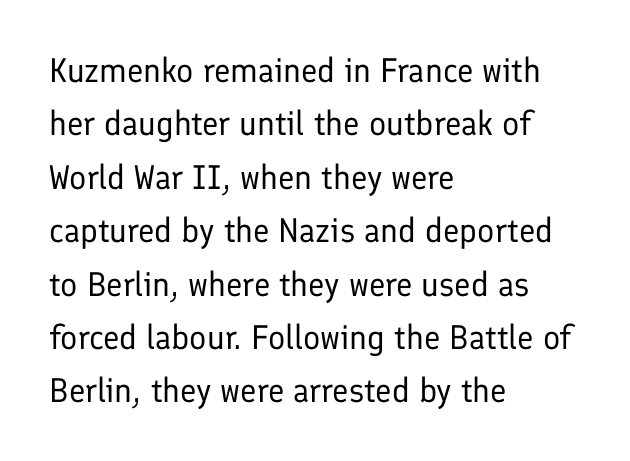
The image shows 34 px regular-weight sans-serif type, upright; set left-aligned, normal line spacing (1.57x), normal letter spacing, not underlined; low stroke contrast and a medium x-height.
